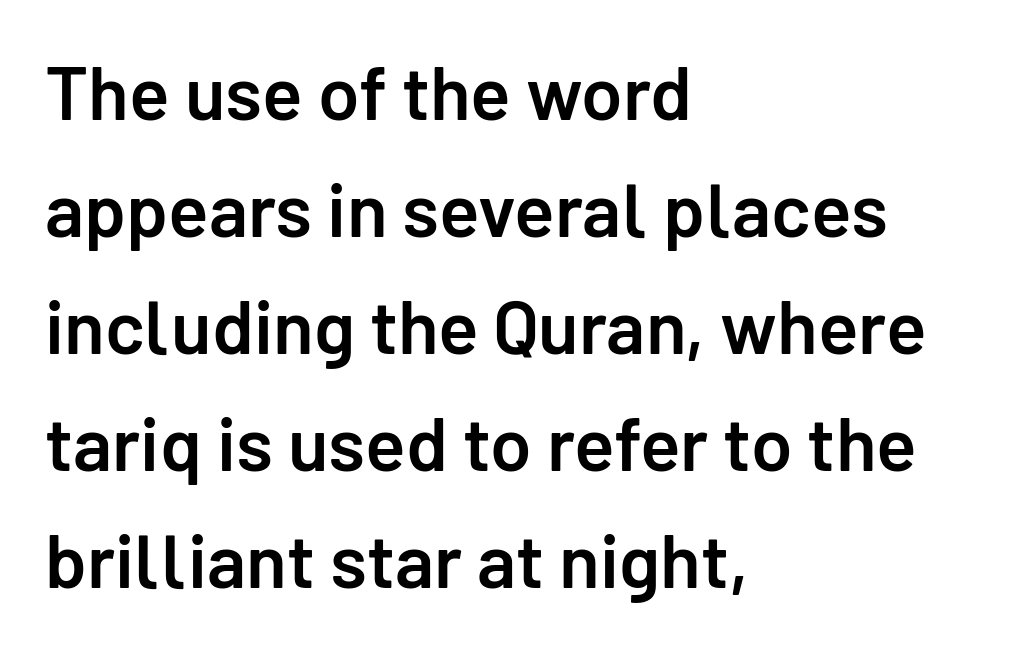
{"serif": "no", "italic": "no", "bold": "semi", "weight": "semibold", "width": "normal", "stroke_contrast": "low", "x_height": "medium", "monospaced": "no", "underline": "no", "align": "left", "line_spacing": "normal", "line_spacing_ratio": 1.56, "letter_spacing": "normal", "letter_spacing_em": 0.0, "glyph_px": 75}
